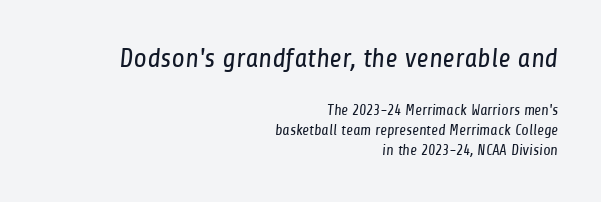
Each row of text sits above clean, open space. Normally led — the rows are evenly, conventionally spaced. One-word summary of the alignment: right. These glyphs show unthickened strokes, regular width or finer.
